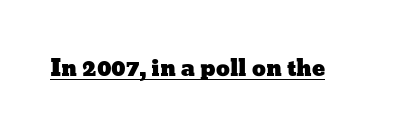
Compared with typical body copy, the letter spacing here is the same. Honestly, the underline is the first thing you notice here. No italicization has been applied; the sample stays upright.
